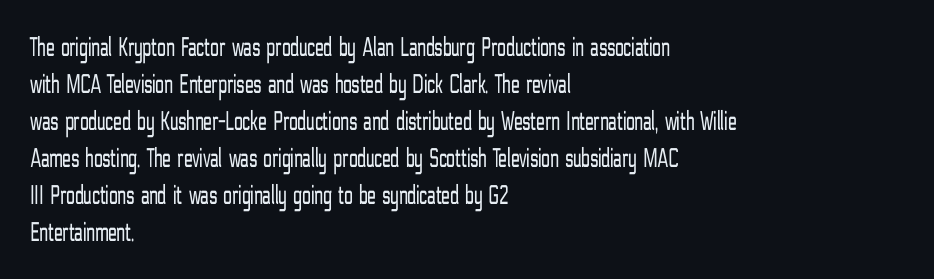
Looks like regular typesetting: each glyph gets only the width it needs. Decoration check: the copy has no underline. Left-aligned paragraph, ragged on the right. Characters follow at the spacing the type designer built in. Unlike a traditional serif, this face leaves its strokes unadorned.
